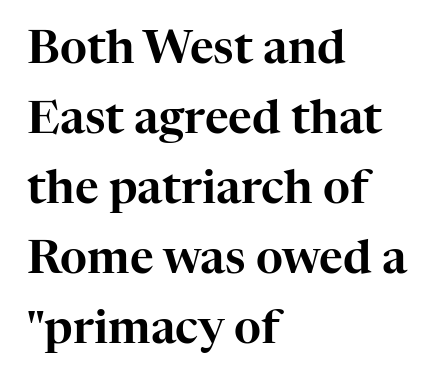
{"serif": "yes", "italic": "no", "width": "normal", "stroke_contrast": "high", "x_height": "medium", "monospaced": "no", "underline": "no", "align": "left", "line_spacing": "normal", "line_spacing_ratio": 1.52, "letter_spacing": "normal", "letter_spacing_em": 0.0, "glyph_px": 46}
